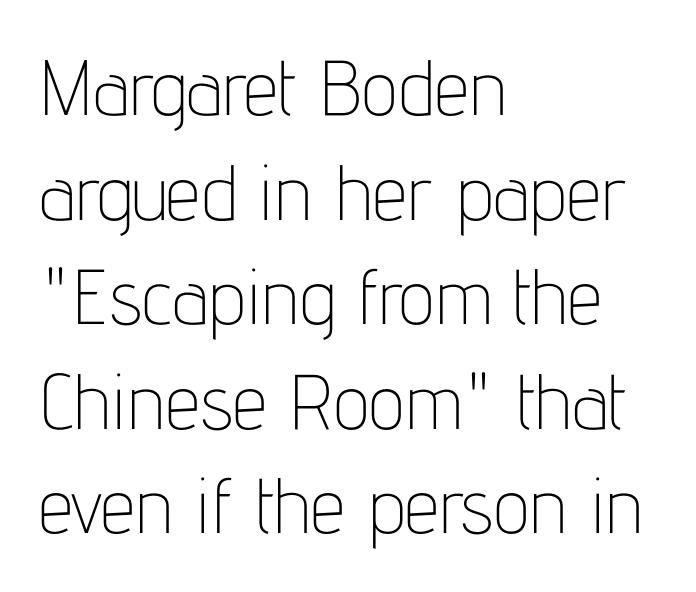
Q: Is the text bold? A: No.
Q: Is the text italic (slanted)? A: No, it is upright.
Q: Is the typeface a serif or a sans-serif typeface? A: Sans-serif.
Q: Is the text underlined? A: No.
Q: How is the paragraph aligned? A: Left-aligned.
Q: Is the spacing between letters normal or unusually wide? A: Normal.
Q: Is the spacing between lines tight, normal or loose? A: Normal.
Q: Width (condensed, normal, or wide)? A: Condensed.
Q: Stroke contrast? A: Low.
Q: x-height? A: Medium.
Q: Monospaced? A: No.
